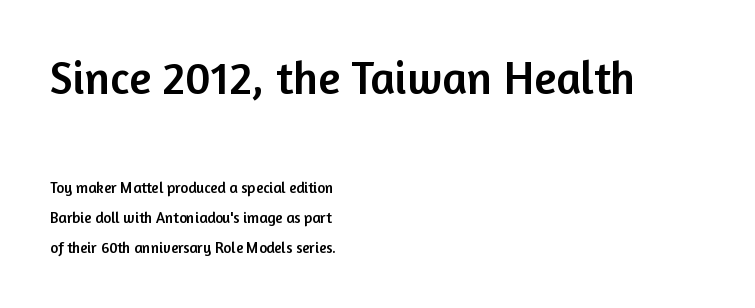
{"serif": "no", "italic": "no", "width": "normal", "stroke_contrast": "low", "x_height": "medium", "monospaced": "no", "underline": "no", "align": "left", "line_spacing": "loose", "line_spacing_ratio": 1.99, "letter_spacing": "normal", "letter_spacing_em": 0.0, "larger_block": "first", "size_ratio": 3.07, "glyph_px": 46}
